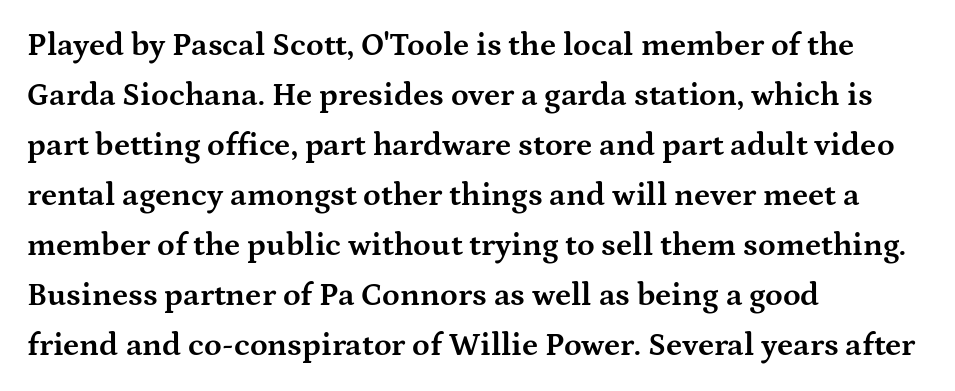
The image shows 32 px bold, wide serif type, upright; set left-aligned, normal line spacing (1.56x), normal letter spacing, not underlined; medium stroke contrast and a medium x-height.
